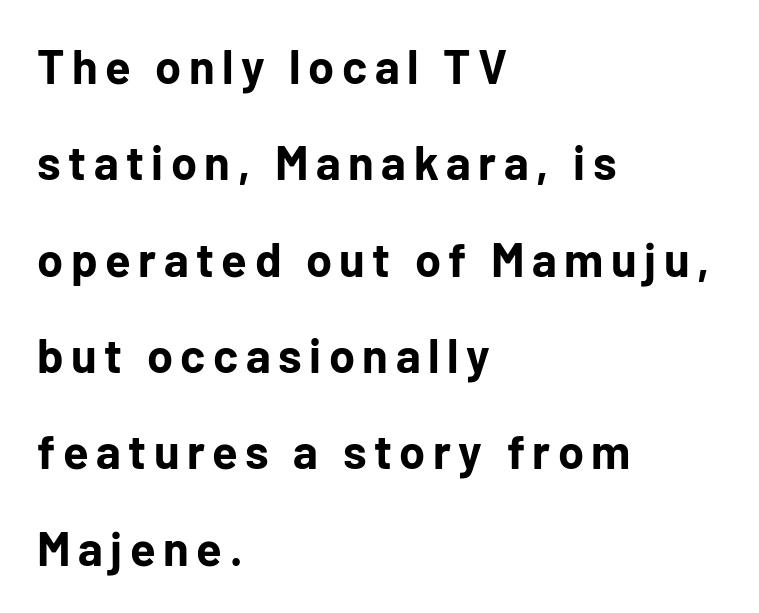
{"serif": "no", "italic": "no", "bold": "yes", "weight": "bold", "width": "normal", "stroke_contrast": "low", "x_height": "medium", "monospaced": "no", "underline": "no", "align": "left", "line_spacing": "loose", "line_spacing_ratio": 2.05, "glyph_px": 47}
